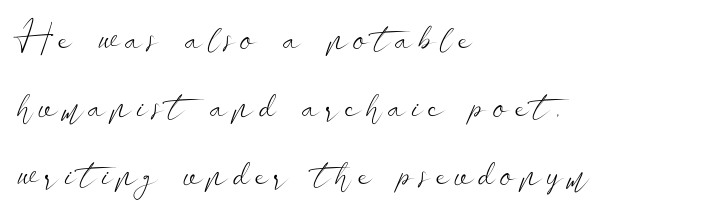
{"serif": "no", "bold": "no", "weight": "light", "width": "wide", "stroke_contrast": "low", "x_height": "small", "monospaced": "no", "underline": "no", "align": "left", "line_spacing_ratio": 1.79, "glyph_px": 38}
